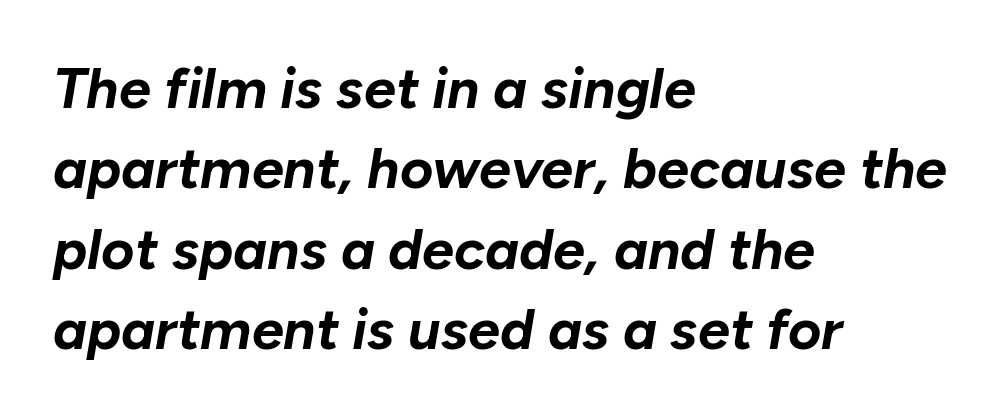
Q: Is the text bold? A: Yes.
Q: Is the text italic (slanted)? A: Yes, it leans right by about 10 degrees.
Q: Is the text underlined? A: No.
Q: How is the paragraph aligned? A: Left-aligned.
Q: Is the spacing between letters normal or unusually wide? A: Normal.
Q: Is the spacing between lines tight, normal or loose? A: Normal.
Q: Width (condensed, normal, or wide)? A: Normal.
Q: Stroke contrast? A: Low.
Q: x-height? A: Medium.
Q: Monospaced? A: No.
